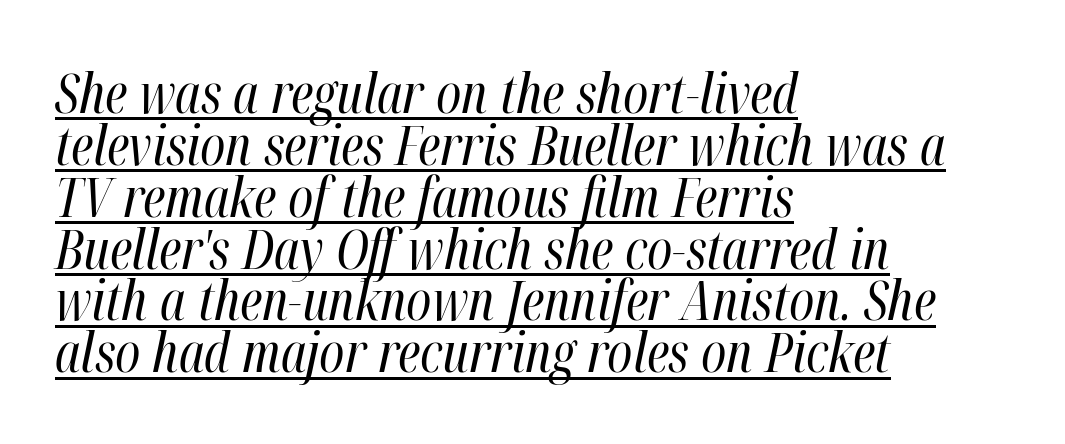
The image shows 54 px regular-weight, condensed type, italic (leaning right); set left-aligned, tight line spacing (0.96x), normal letter spacing, underlined; high stroke contrast and a medium x-height.
